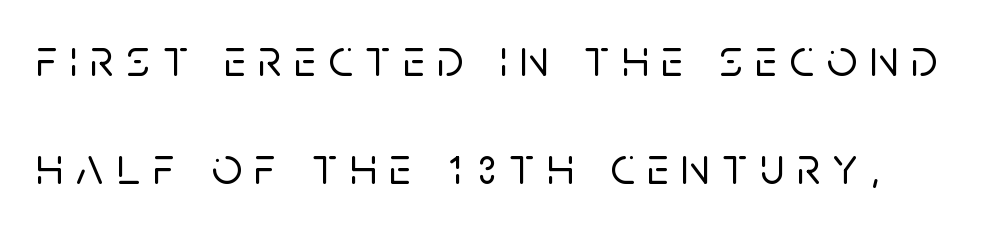
{"serif": "no", "italic": "no", "width": "normal", "stroke_contrast": "low", "x_height": "large", "monospaced": "no", "underline": "no", "line_spacing": "loose", "line_spacing_ratio": 2.03, "letter_spacing": "wide", "letter_spacing_em": 0.24, "glyph_px": 53}
